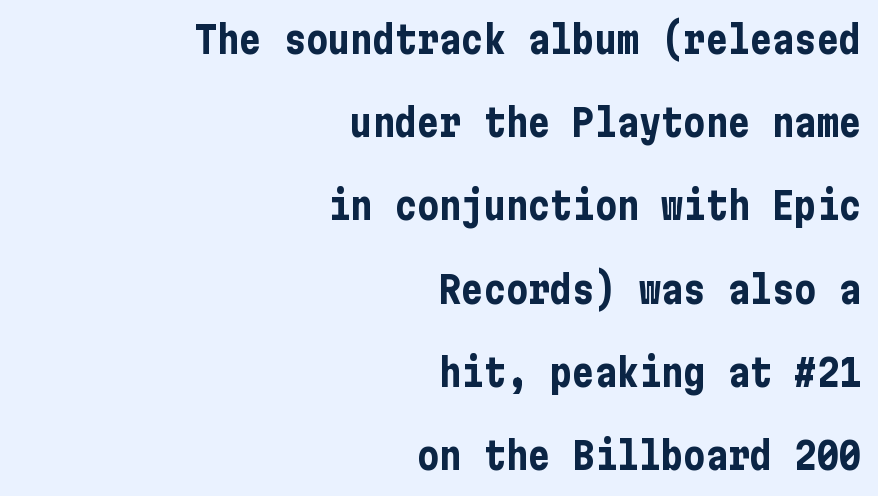
The passage shown has conventional tracking throughout. In terms of posture, this sample is upright. Unlike a traditional serif, this face leaves its strokes unadorned. The baseline area is clear.
